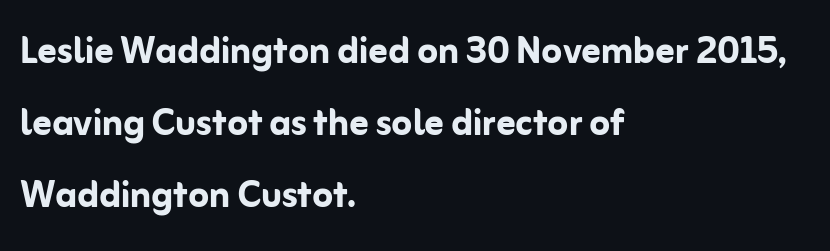
The image shows 47 px semibold sans-serif type, upright; set left-aligned, normal line spacing (1.53x), normal letter spacing, not underlined; low stroke contrast and a medium x-height.
